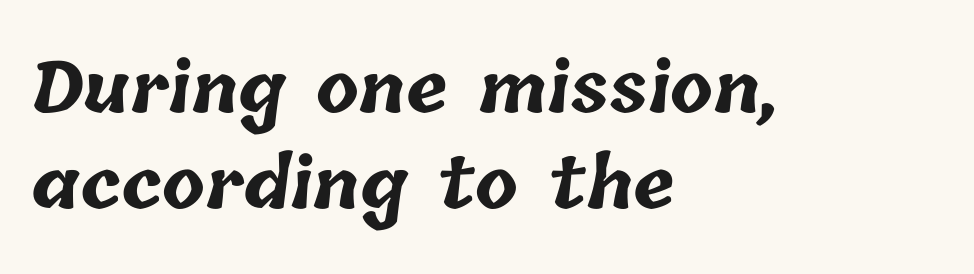
{"bold": "yes", "weight": "bold", "width": "normal", "stroke_contrast": "low", "x_height": "medium", "monospaced": "no", "underline": "no", "align": "left", "line_spacing": "normal", "line_spacing_ratio": 1.37, "letter_spacing": "normal", "letter_spacing_em": 0.0, "glyph_px": 70}
